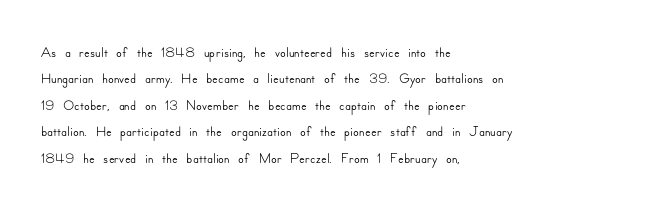
The image shows 21 px text type, upright; set left-aligned, normal line spacing (1.26x), normal letter spacing, not underlined.
